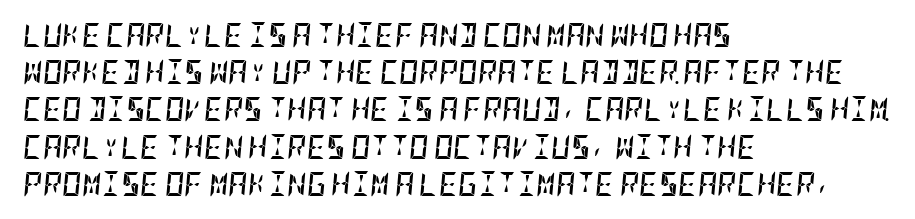
Plenty of ink on the page — the face is bold. This sample is left-justified, so line endings fall wherever the words run out. The axis of the letterforms is tilted away from vertical. Underlining? Definitely not there.
